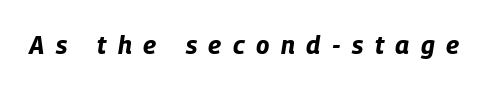
Q: Is the text bold? A: Yes.
Q: Is the text italic (slanted)? A: Yes, it leans right by about 9 degrees.
Q: Is the text underlined? A: No.
Q: Is the spacing between letters normal or unusually wide? A: Unusually wide.
